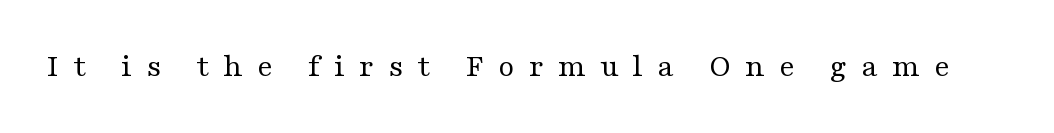
Has an underline been added? It has not. Look at the bottom of the vertical strokes: they flare into serifs here. This is roman type, the default non-slanted kind. This sample has the flowing, uneven cadence of proportional lettering.
